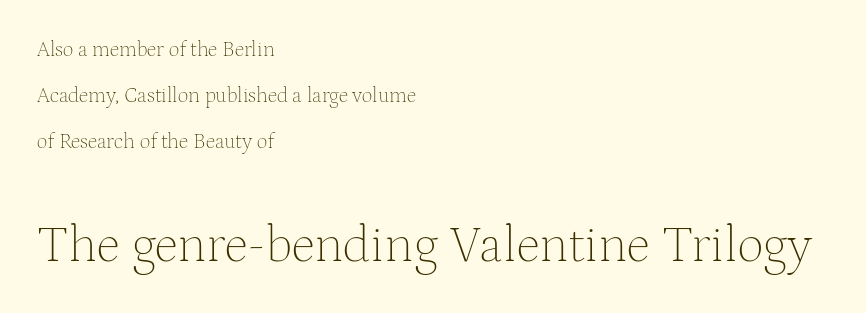
Q: Is the text bold? A: No.
Q: Is the text italic (slanted)? A: No, it is upright.
Q: Is the typeface a serif or a sans-serif typeface? A: Serif.
Q: Is the text underlined? A: No.
Q: How is the paragraph aligned? A: Left-aligned.
Q: Is the spacing between letters normal or unusually wide? A: Normal.
Q: Is the spacing between lines tight, normal or loose? A: Loose.
Q: Which block of text is set in a larger size, the first (top) or the second (bottom)? A: The second (bottom) one.
Q: Width (condensed, normal, or wide)? A: Normal.
Q: Stroke contrast? A: Medium.
Q: x-height? A: Medium.
Q: Monospaced? A: No.
